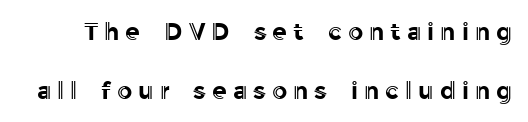
{"italic": "no", "underline": "no", "line_spacing": "loose", "line_spacing_ratio": 2.44, "letter_spacing": "wide", "letter_spacing_em": 0.25, "glyph_px": 24}
